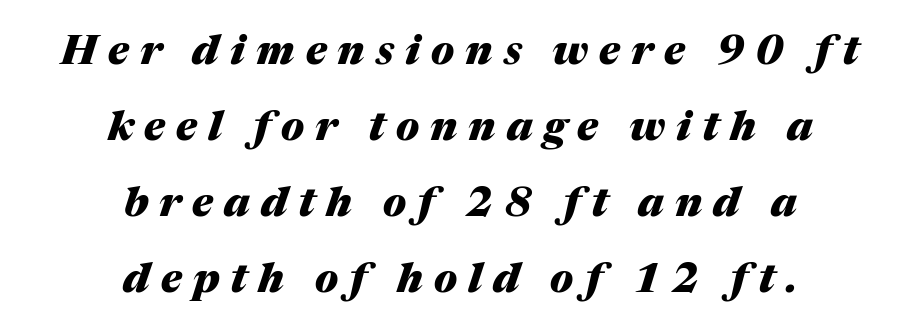
Proportional: the letters do not fall into vertical columns. Is the letter spacing exaggerated? Yes — the characters are pushed far apart. Is the type bold? Yes — the strokes are clearly thick and heavy. Slanted lettering throughout. The passage shown is not underscored anywhere.
